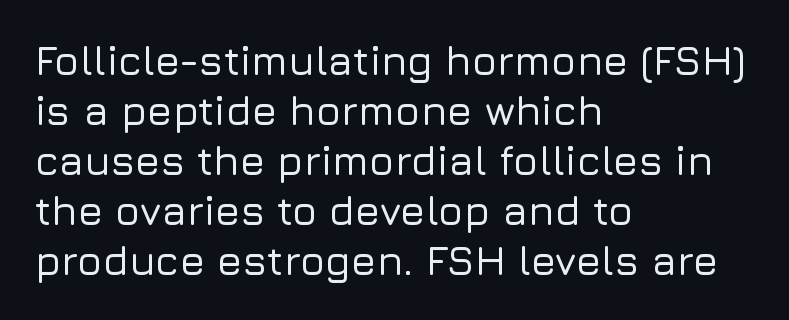
Quick note: underline off. Observe the absence of serifs on each vertical stroke in this sample. Notice how the passage keeps a crisp vertical edge on the left only. If you drew a line through each stem, it would be perfectly vertical. Nothing unusual about the tracking: characters are spaced as the font intends.
